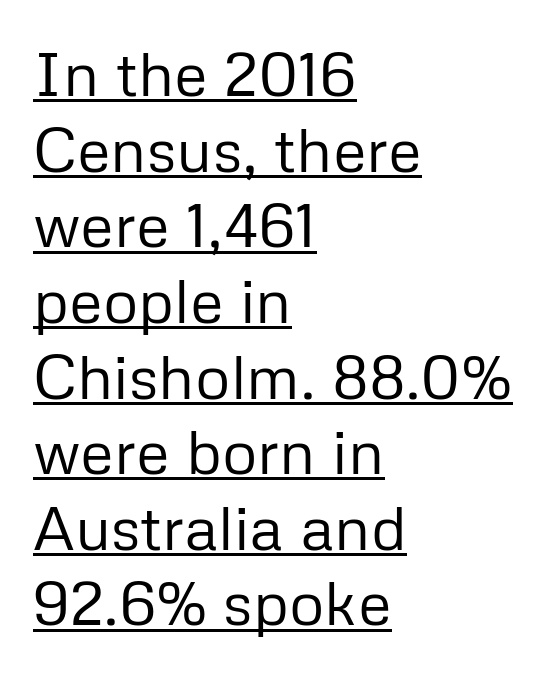
Check where the strokes stop: nothing finishes them off — pure sans. Nothing unusual about the tracking: characters are spaced as the font intends. Reading down the block, your eye returns to a fixed left position each line. Here the designer chose a conventional face with non-uniform glyph widths.
